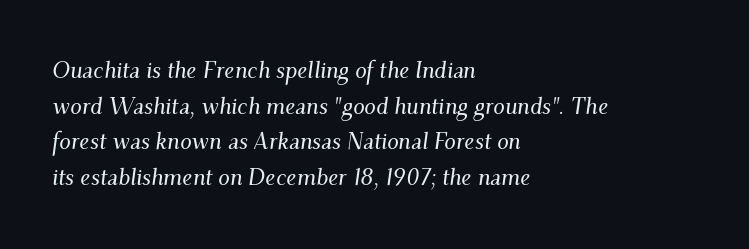
Yep, that's italic — everything's leaning. Words appear dense and cohesive because spacing is normal. Is the block centered? No — it sits flush against the left margin. Rows of type keep a routine distance in the vertical direction.
